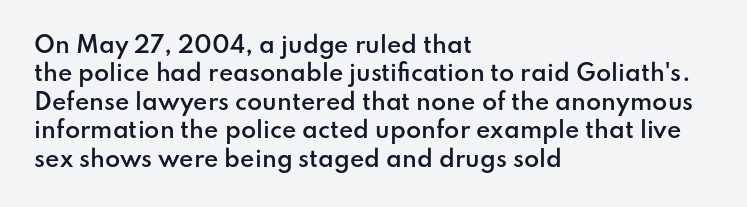
Tall strokes in this sample are plumb rather than angled. Caption: multi-line text, flush left, ragged right. Underline: absent. No extra tracking has been applied to these lines. The passage shown stacks its lines at a standard gap.
